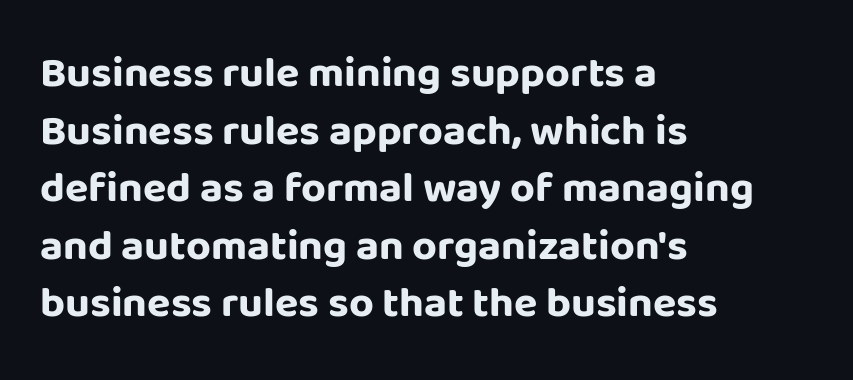
Q: Is the text bold? A: Yes.
Q: Is the text italic (slanted)? A: No, it is upright.
Q: Is the typeface a serif or a sans-serif typeface? A: Sans-serif.
Q: Is the text underlined? A: No.
Q: How is the paragraph aligned? A: Left-aligned.
Q: Is the spacing between letters normal or unusually wide? A: Normal.
Q: Is the spacing between lines tight, normal or loose? A: Normal.
Q: Width (condensed, normal, or wide)? A: Normal.
Q: Stroke contrast? A: Low.
Q: x-height? A: Large.
Q: Monospaced? A: No.
